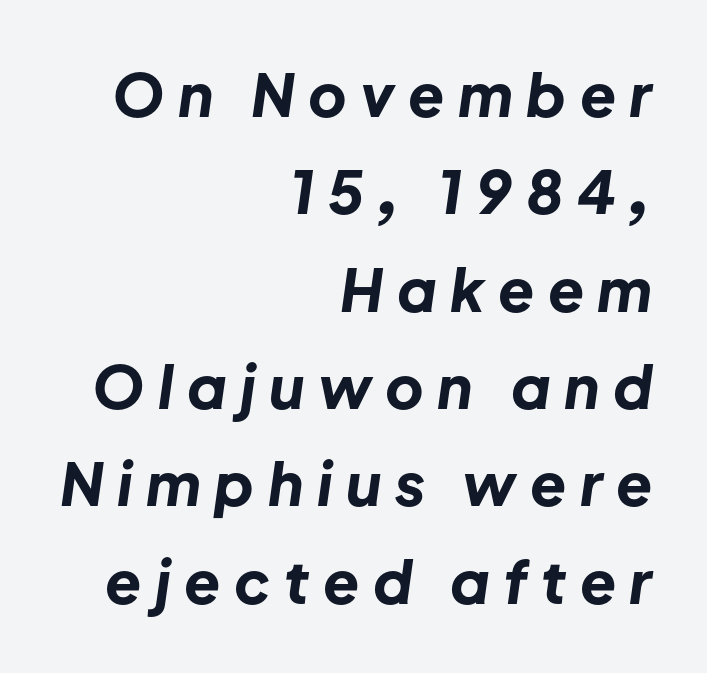
{"italic": "yes", "lean": "right", "slant_degrees": 8, "bold": "yes", "weight": "bold", "width": "normal", "stroke_contrast": "low", "x_height": "medium", "monospaced": "no", "underline": "no", "align": "right", "line_spacing": "normal", "line_spacing_ratio": 1.65, "letter_spacing": "wide", "letter_spacing_em": 0.23, "glyph_px": 59}
